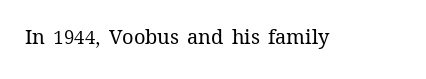
{"italic": "no", "bold": "no", "underline": "no", "letter_spacing": "normal", "letter_spacing_em": 0.0, "glyph_px": 20}
